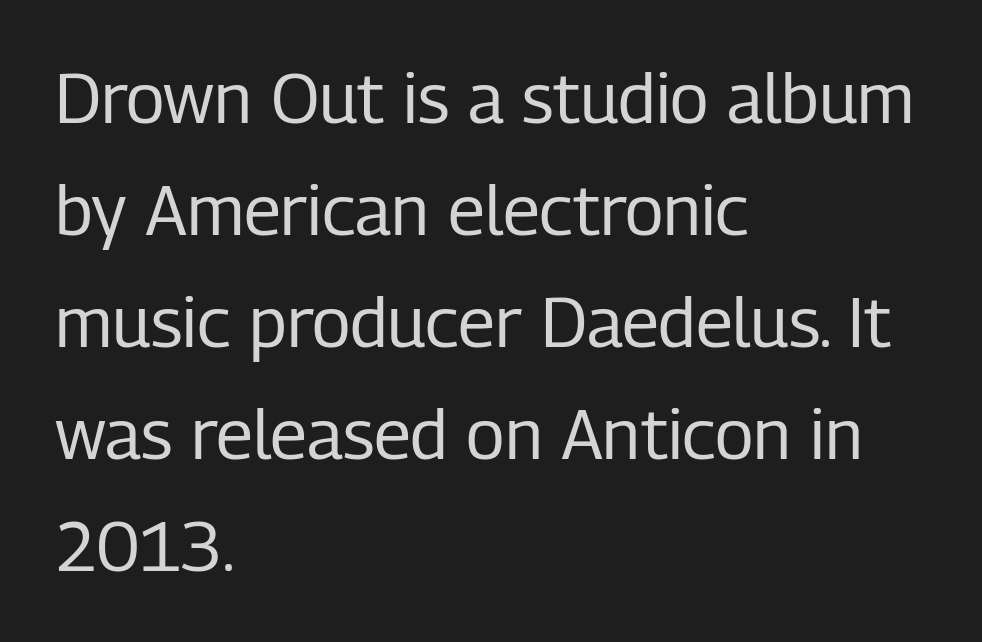
The paragraph has a hard left edge and a soft right edge. Think of a printed novel: that variable character pitch is what you see here. Interline gaps are of average width in this sample. Just letters on the line, the space beneath them empty.
